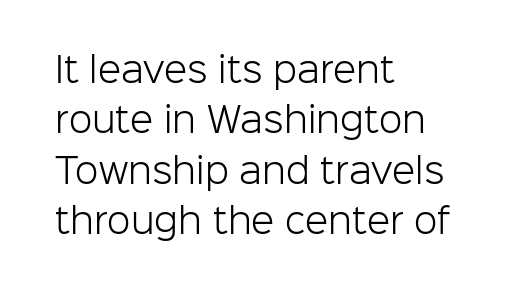
The area under the type is left untouched. Are there feet on the stems? There aren't — it's a sans. The lines in this sample share a left origin and differ only in where they stop. Vertically, the passage feels balanced, rows spaced as you'd expect.
